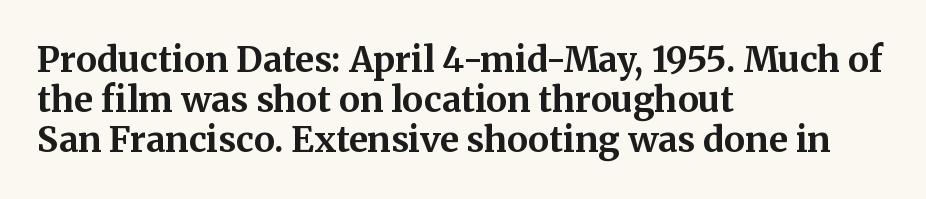
{"serif": "yes", "italic": "no", "bold": "yes", "weight": "bold", "width": "normal", "stroke_contrast": "medium", "x_height": "medium", "monospaced": "no", "underline": "no", "align": "left", "line_spacing": "tight", "line_spacing_ratio": 1.14, "letter_spacing": "normal", "letter_spacing_em": 0.0, "glyph_px": 35}
